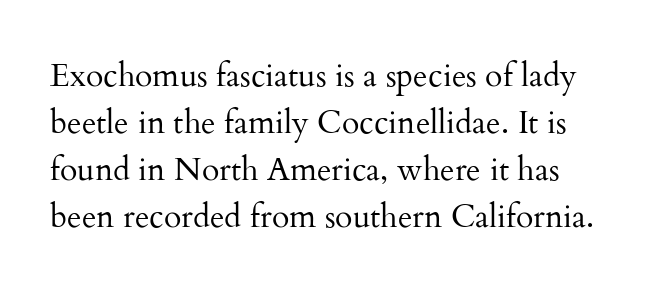
Weight: regular or lighter. The axis of the letterforms is exactly vertical. The foot of each line stays bare and open. Is this a sans? No — the strokes have serifs. All the whitespace from short lines collects on the right.
